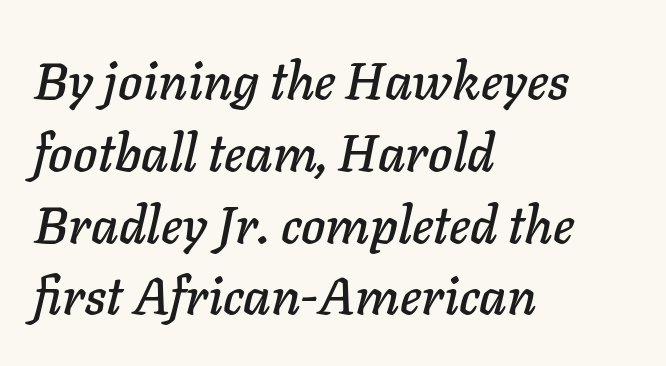
Q: Is the text italic (slanted)? A: Yes, it leans right by about 11 degrees.
Q: Is the text underlined? A: No.
Q: How is the paragraph aligned? A: Left-aligned.
Q: Is the spacing between letters normal or unusually wide? A: Normal.
Q: Is the spacing between lines tight, normal or loose? A: Normal.
Q: Width (condensed, normal, or wide)? A: Normal.
Q: Stroke contrast? A: Low.
Q: x-height? A: Medium.
Q: Monospaced? A: No.
